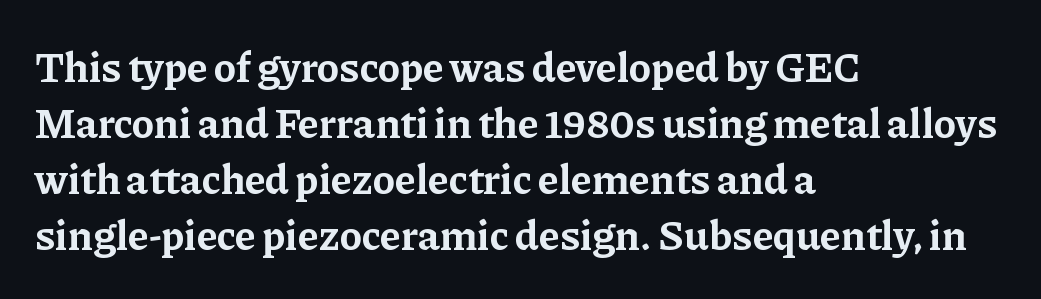
{"serif": "yes", "italic": "no", "bold": "yes", "weight": "bold", "width": "normal", "stroke_contrast": "low", "x_height": "medium", "monospaced": "no", "underline": "no", "align": "left", "line_spacing": "normal", "line_spacing_ratio": 1.33, "letter_spacing": "normal", "letter_spacing_em": 0.0, "glyph_px": 42}
